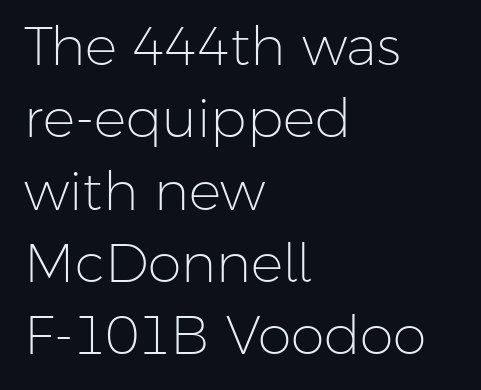
{"serif": "no", "italic": "no", "bold": "no", "weight": "light", "width": "normal", "stroke_contrast": "low", "x_height": "medium", "monospaced": "no", "underline": "no", "align": "left", "line_spacing": "normal", "line_spacing_ratio": 1.34, "letter_spacing": "normal", "letter_spacing_em": 0.0, "glyph_px": 54}
